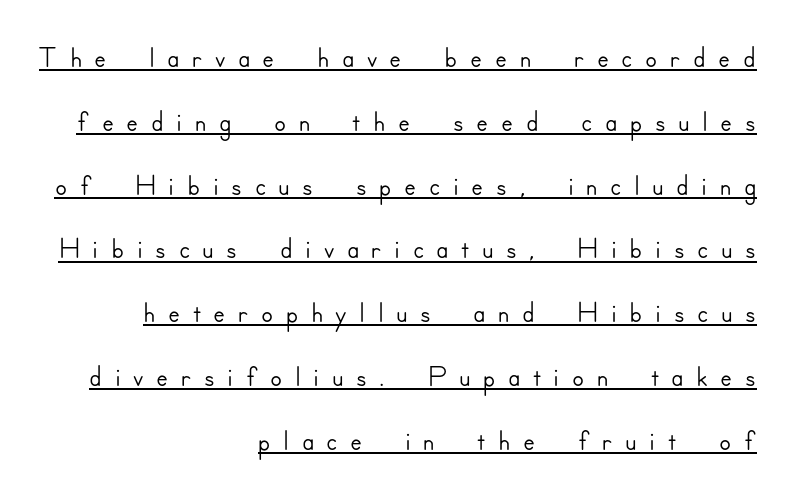
{"serif": "no", "italic": "no", "width": "normal", "stroke_contrast": "low", "x_height": "small", "monospaced": "no", "underline": "yes", "align": "right", "line_spacing": "normal", "line_spacing_ratio": 1.45, "letter_spacing": "wide", "letter_spacing_em": 0.28, "glyph_px": 44}
